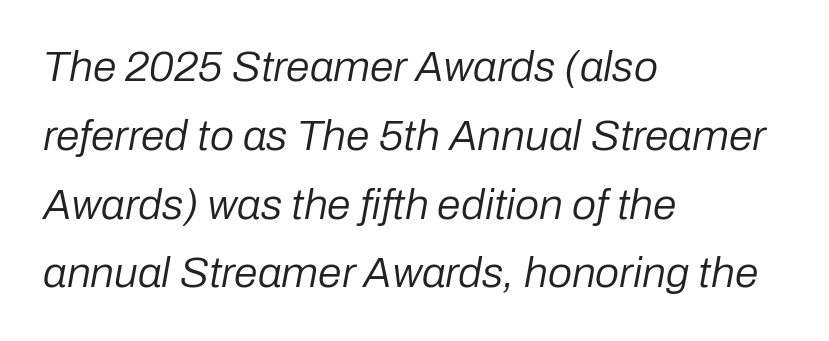
{"italic": "yes", "lean": "right", "slant_degrees": 10, "bold": "no", "weight": "regular", "width": "normal", "stroke_contrast": "low", "x_height": "medium", "monospaced": "no", "underline": "no", "align": "left", "line_spacing": "normal", "line_spacing_ratio": 1.6, "letter_spacing": "normal", "letter_spacing_em": 0.0, "glyph_px": 43}
